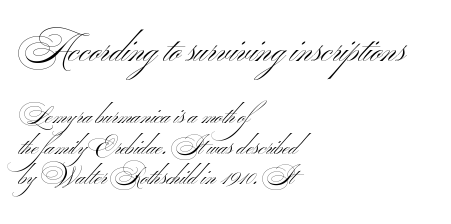
Q: Is the text bold? A: No.
Q: Is the typeface a serif or a sans-serif typeface? A: Sans-serif.
Q: Is the text underlined? A: No.
Q: How is the paragraph aligned? A: Left-aligned.
Q: Is the spacing between letters normal or unusually wide? A: Normal.
Q: Is the spacing between lines tight, normal or loose? A: Normal.
Q: Which block of text is set in a larger size, the first (top) or the second (bottom)? A: The first (top) one.
Q: Width (condensed, normal, or wide)? A: Wide.
Q: Stroke contrast? A: Medium.
Q: x-height? A: Small.
Q: Monospaced? A: No.
